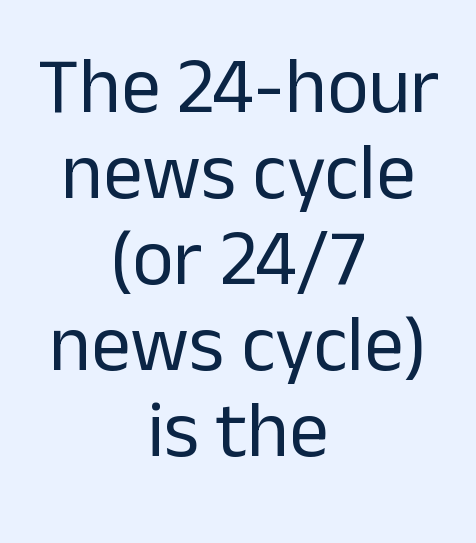
{"serif": "no", "italic": "no", "bold": "no", "weight": "regular", "width": "normal", "stroke_contrast": "low", "x_height": "medium", "monospaced": "no", "underline": "no", "align": "center", "line_spacing": "tight", "line_spacing_ratio": 1.09, "letter_spacing": "normal", "letter_spacing_em": 0.0, "glyph_px": 79}
